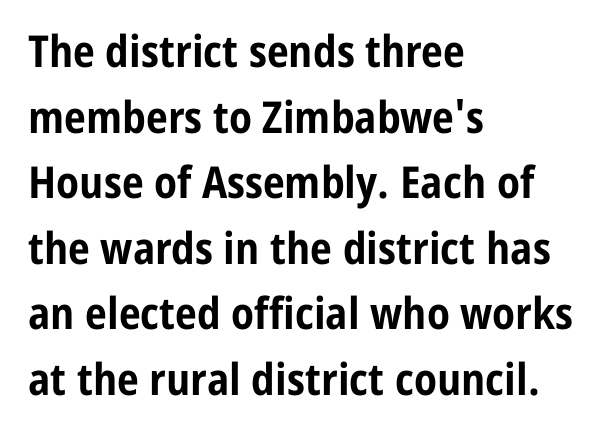
The image shows 44 px bold, condensed sans-serif type, upright; set left-aligned, normal line spacing (1.49x), normal letter spacing, not underlined; low stroke contrast and a medium x-height.
